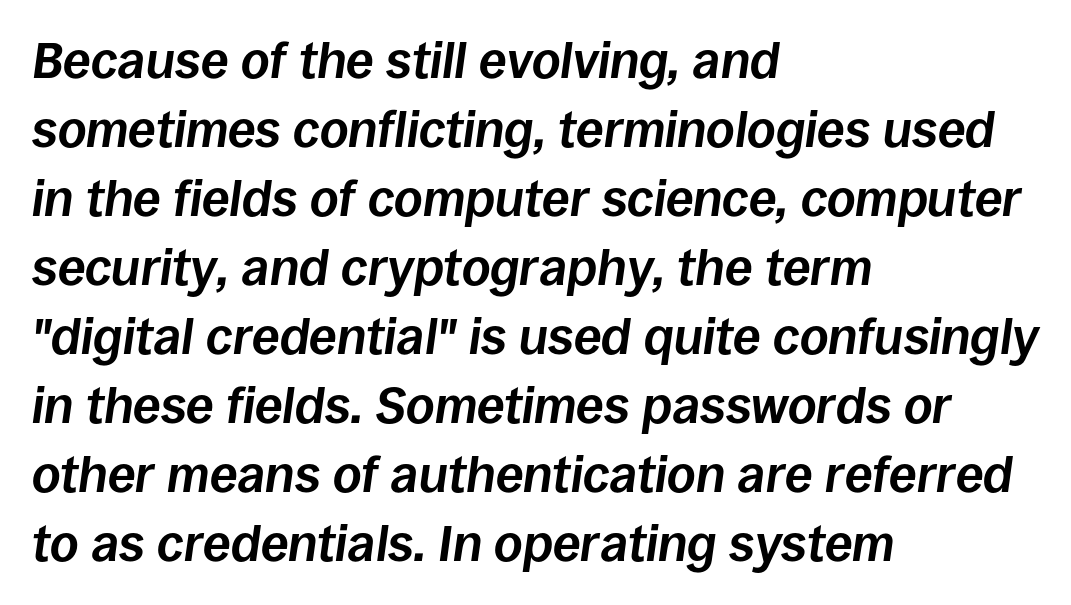
Q: Is the text bold? A: Yes.
Q: Is the text italic (slanted)? A: Yes, it leans right by about 8 degrees.
Q: Is the text underlined? A: No.
Q: How is the paragraph aligned? A: Left-aligned.
Q: Is the spacing between letters normal or unusually wide? A: Normal.
Q: Is the spacing between lines tight, normal or loose? A: Normal.
Q: Width (condensed, normal, or wide)? A: Normal.
Q: Stroke contrast? A: Low.
Q: x-height? A: Large.
Q: Monospaced? A: No.
